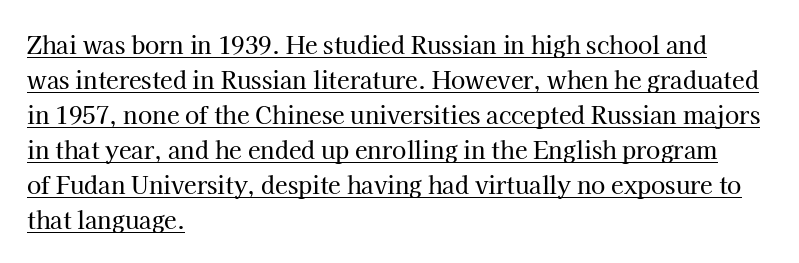
{"italic": "no", "underline": "yes", "align": "left", "line_spacing": "normal", "line_spacing_ratio": 1.52, "letter_spacing": "normal", "letter_spacing_em": 0.0, "glyph_px": 23}
